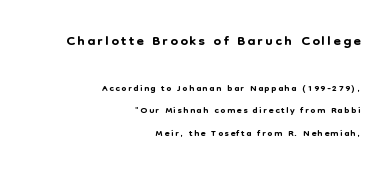
Q: Is the text italic (slanted)? A: No, it is upright.
Q: Is the text underlined? A: No.
Q: How is the paragraph aligned? A: Right-aligned.
Q: Is the spacing between lines tight, normal or loose? A: Normal.
Q: Which block of text is set in a larger size, the first (top) or the second (bottom)? A: The first (top) one.
